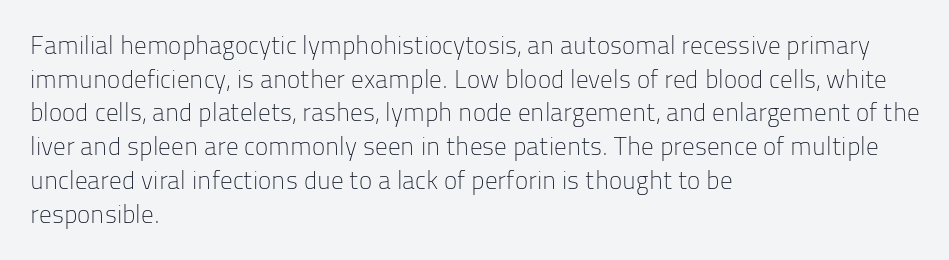
Honestly, there is no underline to notice here at all. When letters stand straight like this, we call the style roman or upright. The passage shown stacks its lines at a standard gap. Horizontal alignment here is leftward, the default for most running prose. Ink coverage per letter is moderate at most.
